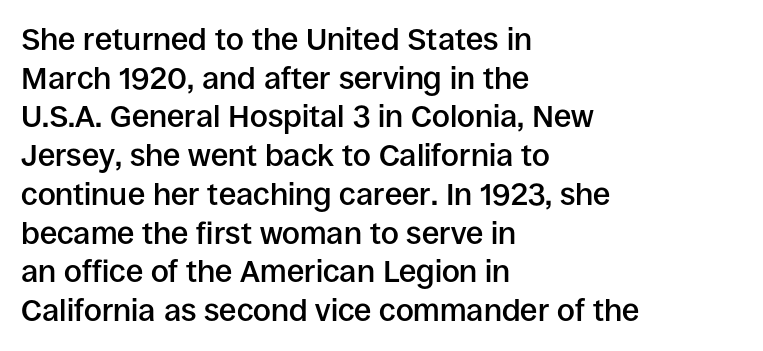
Q: Is the text bold? A: Semi-bold.
Q: Is the text italic (slanted)? A: No, it is upright.
Q: Is the typeface a serif or a sans-serif typeface? A: Sans-serif.
Q: Is the text underlined? A: No.
Q: How is the paragraph aligned? A: Left-aligned.
Q: Is the spacing between letters normal or unusually wide? A: Normal.
Q: Is the spacing between lines tight, normal or loose? A: Normal.
Q: Width (condensed, normal, or wide)? A: Normal.
Q: Stroke contrast? A: Low.
Q: x-height? A: Large.
Q: Monospaced? A: No.
